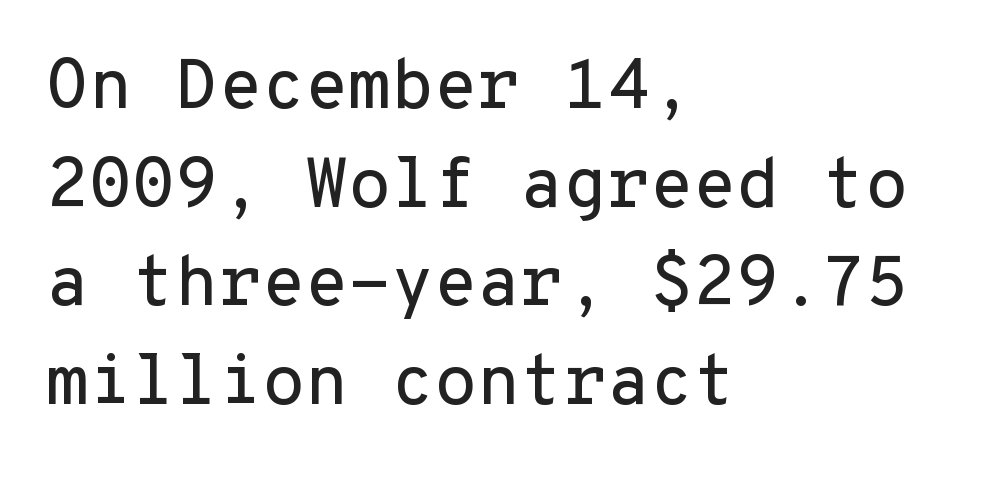
You can tell it's not italic because the verticals are truly vertical. Honestly, there is no underline to notice here at all. This is sans-serif lettering, the kind often seen on screens and signage. Standard letterfit; no display-style spreading of the glyphs. Monospaced: the letters line up in strict vertical columns.
